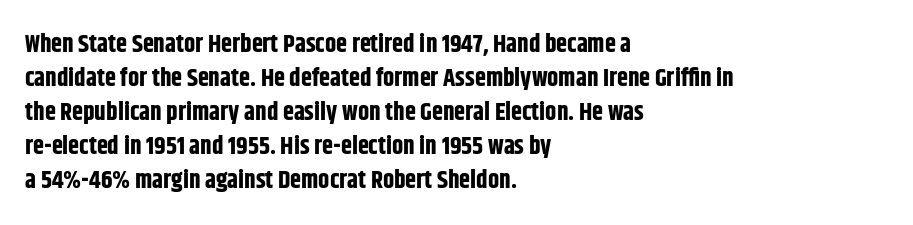
Q: Is the text bold? A: Yes.
Q: Is the text italic (slanted)? A: No, it is upright.
Q: Is the text underlined? A: No.
Q: How is the paragraph aligned? A: Left-aligned.
Q: Is the spacing between letters normal or unusually wide? A: Normal.
Q: Is the spacing between lines tight, normal or loose? A: Normal.
